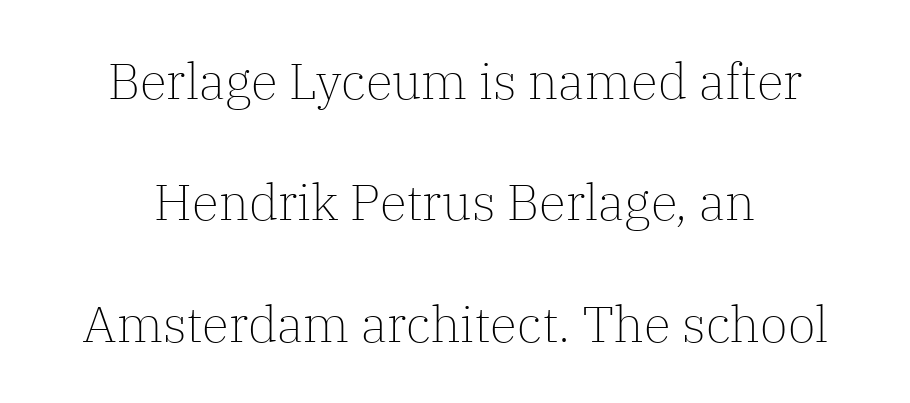
The image shows 50 px light serif type, upright; set loose line spacing (2.43x), normal letter spacing, not underlined; low stroke contrast and a medium x-height.
